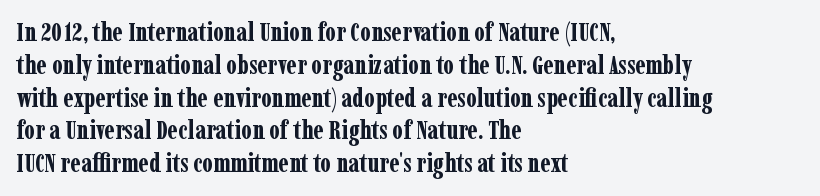
Q: Is the text bold? A: Yes.
Q: Is the text italic (slanted)? A: No, it is upright.
Q: Is the text underlined? A: No.
Q: How is the paragraph aligned? A: Left-aligned.
Q: Is the spacing between letters normal or unusually wide? A: Normal.
Q: Is the spacing between lines tight, normal or loose? A: Normal.
